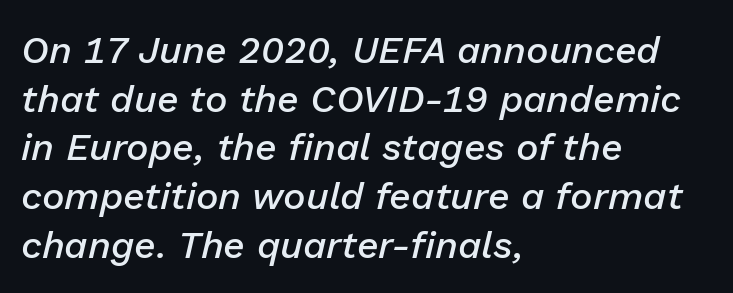
{"italic": "yes", "lean": "right", "slant_degrees": 13, "bold": "semi", "weight": "semibold", "width": "normal", "stroke_contrast": "low", "x_height": "medium", "monospaced": "no", "underline": "no", "align": "left", "line_spacing": "normal", "line_spacing_ratio": 1.28, "letter_spacing": "normal", "letter_spacing_em": 0.0, "glyph_px": 38}
